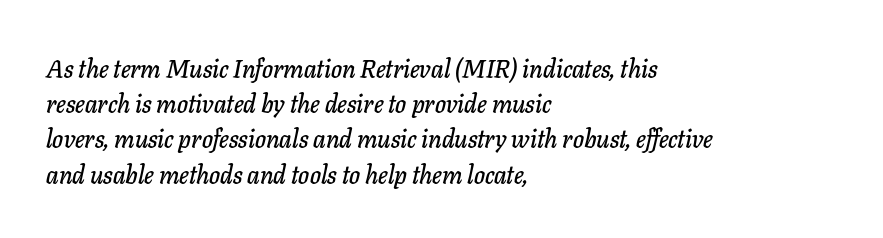
{"italic": "yes", "lean": "right", "slant_degrees": 11, "underline": "no", "align": "left", "line_spacing": "normal", "line_spacing_ratio": 1.41, "letter_spacing": "normal", "letter_spacing_em": 0.0, "glyph_px": 25}
